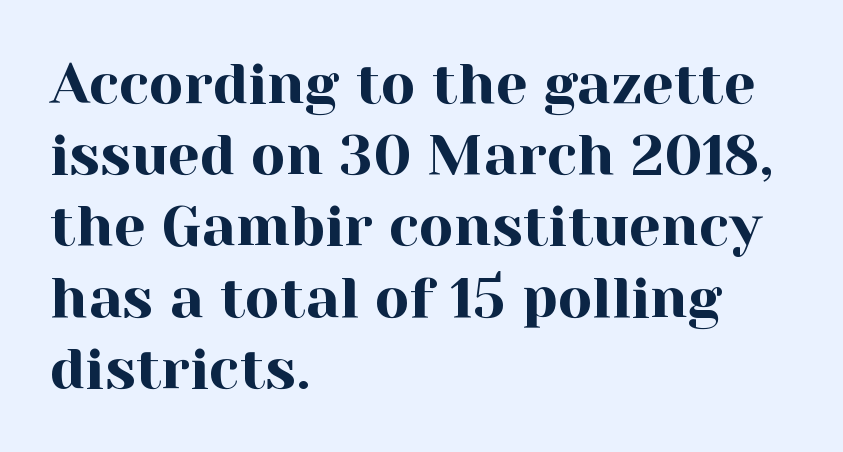
Q: Is the text italic (slanted)? A: No, it is upright.
Q: Is the typeface a serif or a sans-serif typeface? A: Serif.
Q: Is the text underlined? A: No.
Q: How is the paragraph aligned? A: Left-aligned.
Q: Is the spacing between letters normal or unusually wide? A: Normal.
Q: Is the spacing between lines tight, normal or loose? A: Normal.
Q: Width (condensed, normal, or wide)? A: Normal.
Q: x-height? A: Medium.
Q: Monospaced? A: No.
